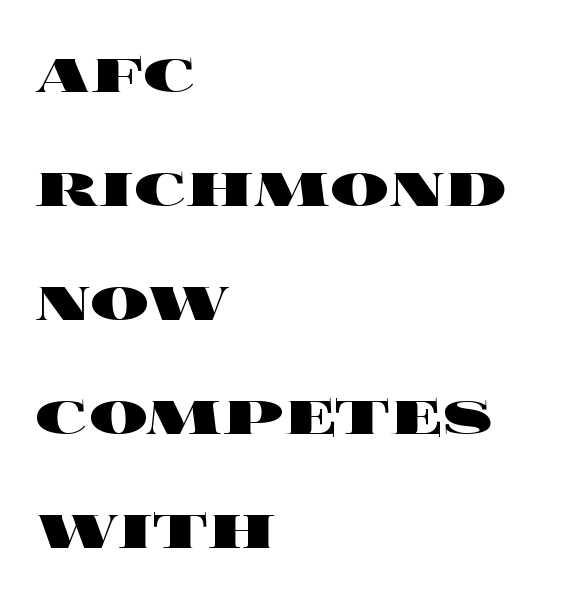
{"italic": "no", "bold": "yes", "weight": "heavy", "width": "wide", "x_height": "large", "monospaced": "no", "underline": "no", "align": "left", "line_spacing": "normal", "line_spacing_ratio": 1.56, "letter_spacing": "normal", "letter_spacing_em": 0.0, "glyph_px": 73}
